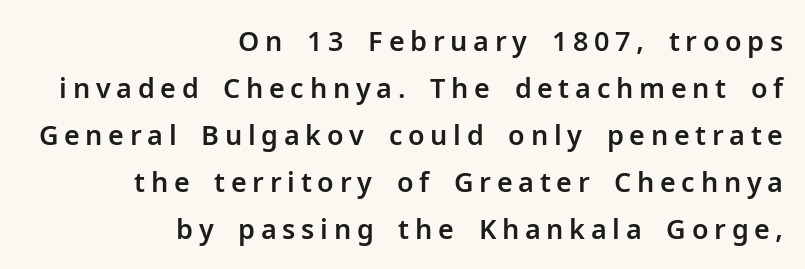
{"italic": "no", "underline": "no", "align": "right", "line_spacing_ratio": 1.74, "letter_spacing": "wide", "letter_spacing_em": 0.21, "glyph_px": 27}
